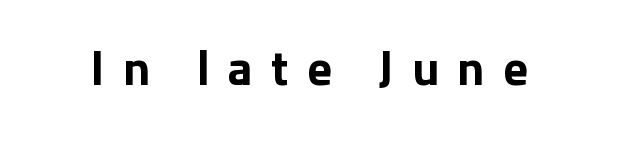
Inter-character spacing is expanded well beyond the font's built-in metrics. You could not count columns in this text — the font is proportionally spaced. Beneath every word, the page is bare. The typography opts for an upright posture over an oblique one.
